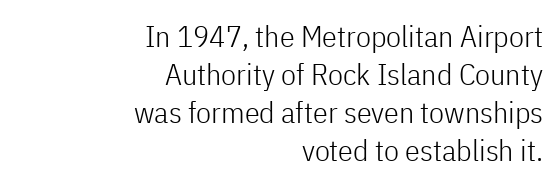
{"serif": "no", "italic": "no", "bold": "no", "weight": "light", "width": "condensed", "stroke_contrast": "low", "x_height": "medium", "monospaced": "no", "underline": "no", "align": "right", "line_spacing": "normal", "line_spacing_ratio": 1.27, "letter_spacing": "normal", "letter_spacing_em": 0.0, "glyph_px": 30}
